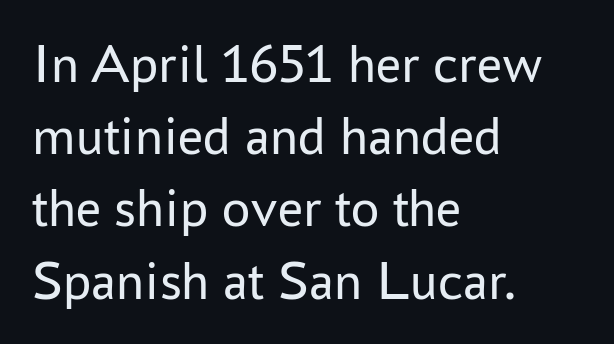
Posture: straight, roman, zero tilt. Left-aligned paragraph, ragged on the right. The foot of each line stays bare and open. Stroke thickness stays within the range of a standard reading face or lighter.
